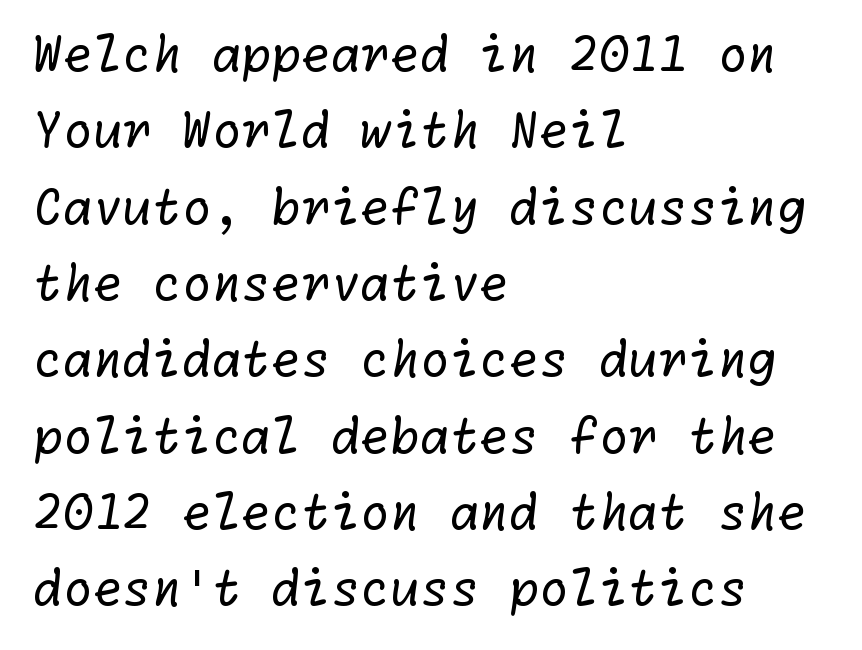
{"serif": "no", "bold": "no", "weight": "regular", "width": "normal", "stroke_contrast": "low", "x_height": "medium", "underline": "no", "align": "left", "line_spacing": "normal", "line_spacing_ratio": 1.59, "letter_spacing": "normal", "letter_spacing_em": 0.0, "glyph_px": 48}
